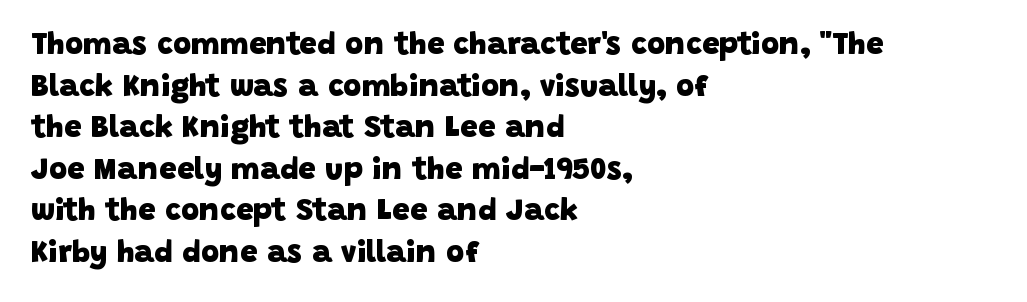
The image shows 31 px heavy sans-serif type; set left-aligned, normal line spacing (1.34x), normal letter spacing, not underlined; low stroke contrast and a large x-height.
